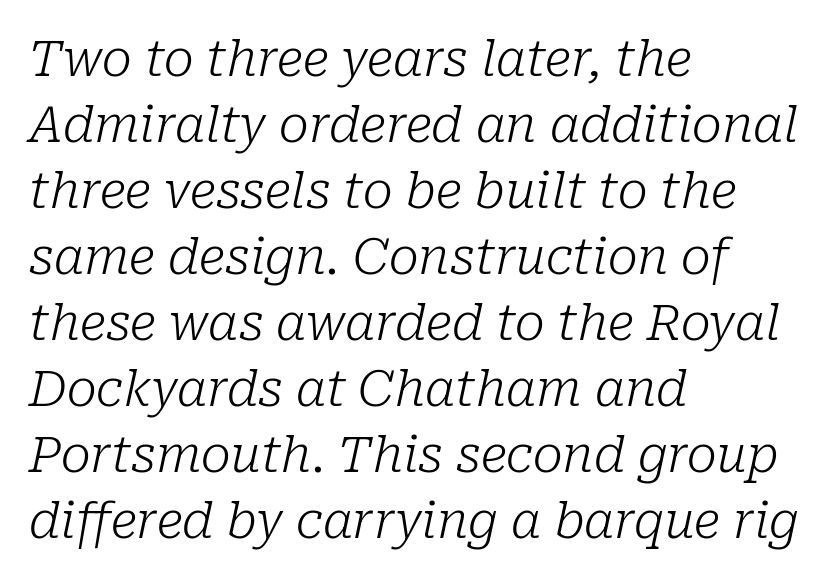
{"serif": "yes", "italic": "yes", "lean": "right", "slant_degrees": 10, "bold": "no", "weight": "light", "width": "normal", "stroke_contrast": "low", "x_height": "medium", "monospaced": "no", "underline": "no", "align": "left", "line_spacing": "normal", "line_spacing_ratio": 1.32, "letter_spacing": "normal", "letter_spacing_em": 0.0, "glyph_px": 50}
